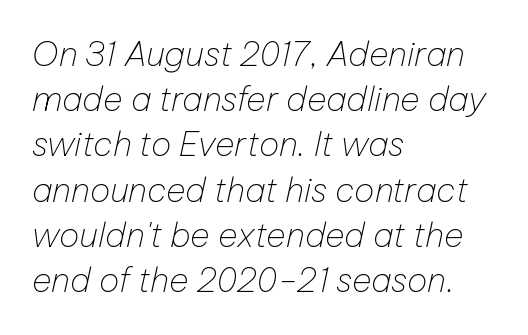
{"italic": "yes", "lean": "right", "slant_degrees": 12, "bold": "no", "weight": "thin", "width": "normal", "stroke_contrast": "low", "x_height": "medium", "monospaced": "no", "underline": "no", "align": "left", "line_spacing": "normal", "line_spacing_ratio": 1.33, "letter_spacing": "normal", "letter_spacing_em": 0.0, "glyph_px": 34}
